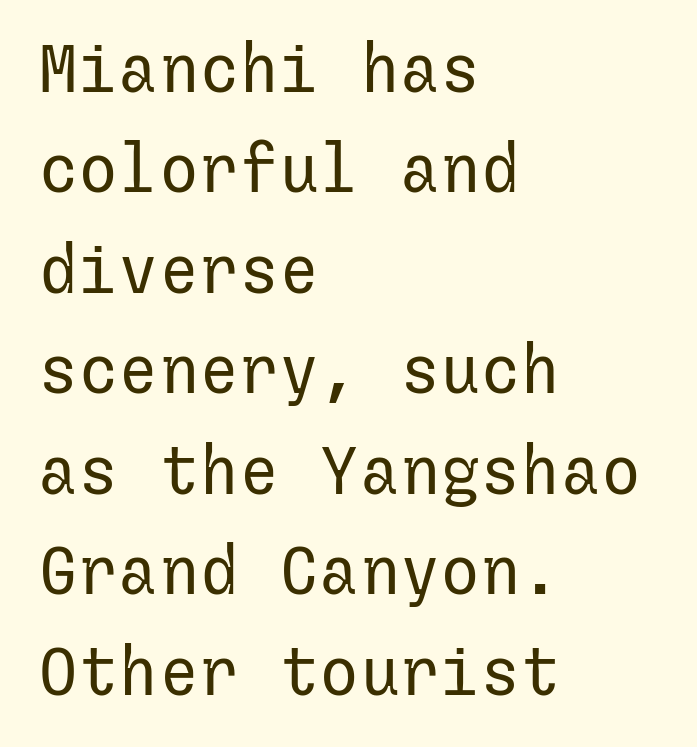
{"serif": "no", "italic": "no", "bold": "no", "weight": "regular", "width": "normal", "stroke_contrast": "low", "x_height": "medium", "underline": "no", "align": "left", "line_spacing": "normal", "line_spacing_ratio": 1.5, "letter_spacing": "normal", "letter_spacing_em": 0.0, "glyph_px": 67}
